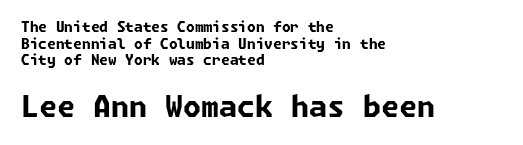
Q: Is the text bold? A: Yes.
Q: Is the typeface a serif or a sans-serif typeface? A: Sans-serif.
Q: Is the text underlined? A: No.
Q: How is the paragraph aligned? A: Left-aligned.
Q: Is the spacing between letters normal or unusually wide? A: Normal.
Q: Which block of text is set in a larger size, the first (top) or the second (bottom)? A: The second (bottom) one.
Q: Width (condensed, normal, or wide)? A: Normal.
Q: Stroke contrast? A: Low.
Q: x-height? A: Medium.
